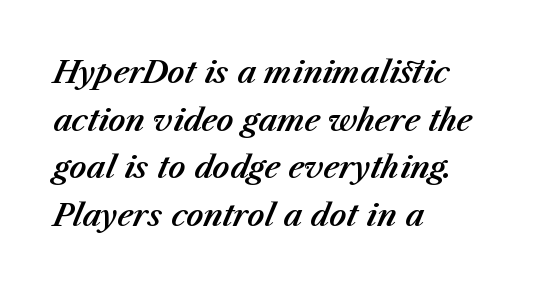
Q: Is the text italic (slanted)? A: Yes, it leans right by about 23 degrees.
Q: Is the text underlined? A: No.
Q: How is the paragraph aligned? A: Left-aligned.
Q: Is the spacing between letters normal or unusually wide? A: Normal.
Q: Is the spacing between lines tight, normal or loose? A: Normal.
Q: Width (condensed, normal, or wide)? A: Normal.
Q: Stroke contrast? A: Medium.
Q: x-height? A: Medium.
Q: Monospaced? A: No.
